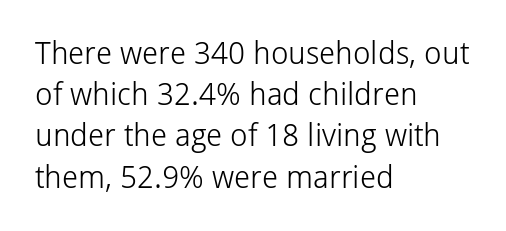
Nothing heavy about these letters — not bold at all. Short note: letters normally spaced. Are there feet on the stems? There aren't — it's a sans. Spacing verdict: proportional, widths tailored to each character.
